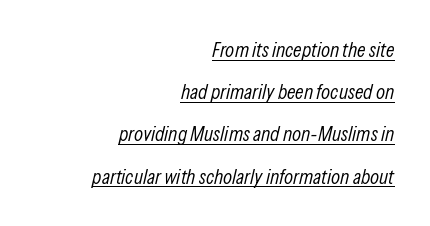
{"italic": "yes", "lean": "right", "slant_degrees": 13, "bold": "no", "underline": "yes", "align": "right", "line_spacing": "loose", "line_spacing_ratio": 2.01, "letter_spacing": "normal", "letter_spacing_em": 0.0, "glyph_px": 21}
